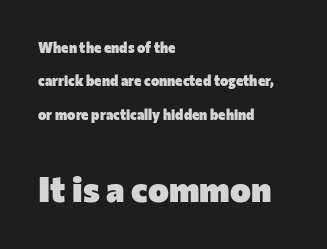
The image shows 35 px heavy sans-serif type, upright; set left-aligned, loose line spacing (2.39x), normal letter spacing, not underlined; the second (bottom) block is 2.5x larger; low stroke contrast and a medium x-height.
